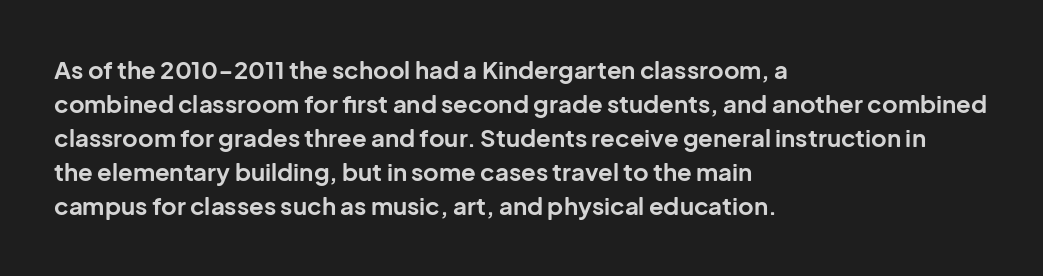
The image shows 24 px bold type, upright; set left-aligned, normal line spacing (1.42x), normal letter spacing, not underlined.
